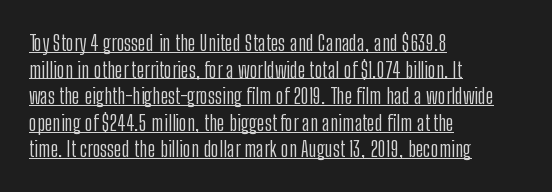
{"italic": "no", "bold": "no", "underline": "yes", "align": "left", "line_spacing_ratio": 1.21, "letter_spacing": "normal", "letter_spacing_em": 0.0, "glyph_px": 22}
